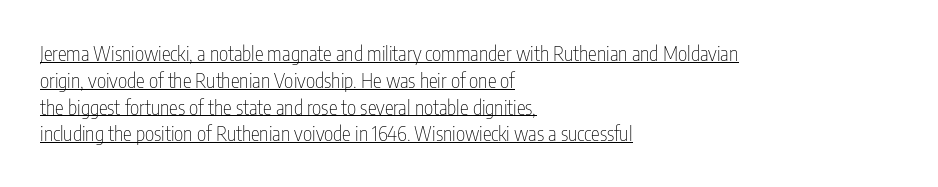
Q: Is the text bold? A: No.
Q: Is the text italic (slanted)? A: No, it is upright.
Q: Is the text underlined? A: Yes.
Q: How is the paragraph aligned? A: Left-aligned.
Q: Is the spacing between letters normal or unusually wide? A: Normal.
Q: Is the spacing between lines tight, normal or loose? A: Normal.
